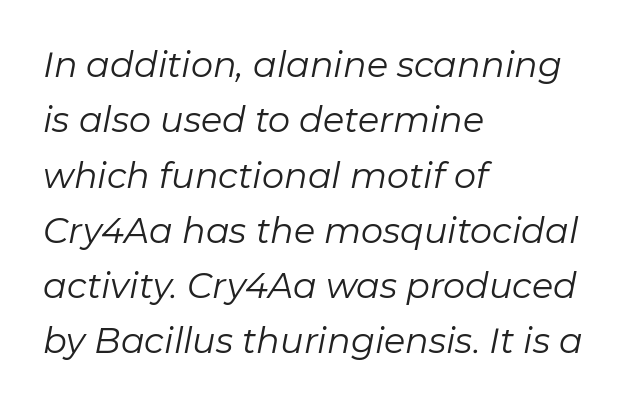
The image shows 35 px regular-weight type, italic (leaning right); set left-aligned, normal line spacing (1.58x), normal letter spacing, not underlined; low stroke contrast and a medium x-height.
